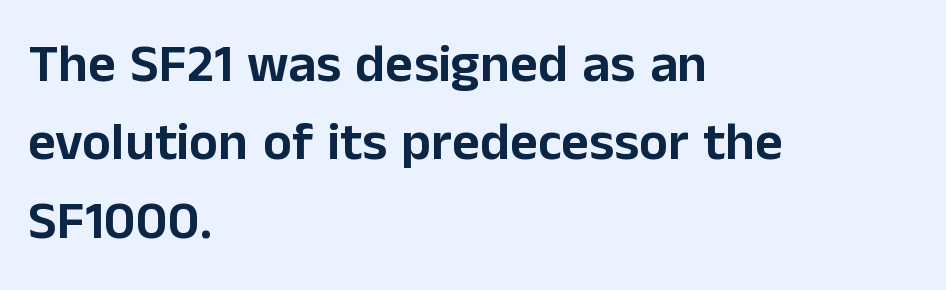
Vertical spacing — default. The rendering keeps characters at their native spacing. The specimen reads as upright at a glance. If you drew a ruler down the left edge, every line would touch it.
